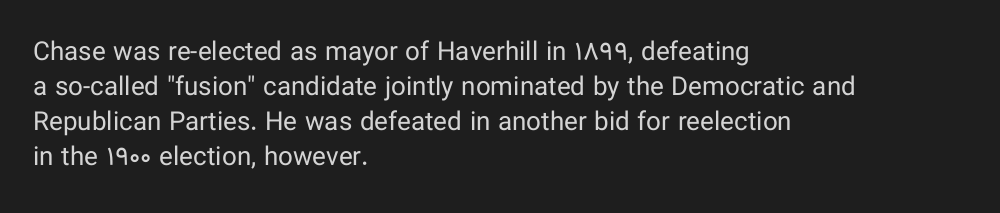
Q: Is the text bold? A: No.
Q: Is the text italic (slanted)? A: No, it is upright.
Q: Is the text underlined? A: No.
Q: How is the paragraph aligned? A: Left-aligned.
Q: Is the spacing between letters normal or unusually wide? A: Normal.
Q: Is the spacing between lines tight, normal or loose? A: Normal.
